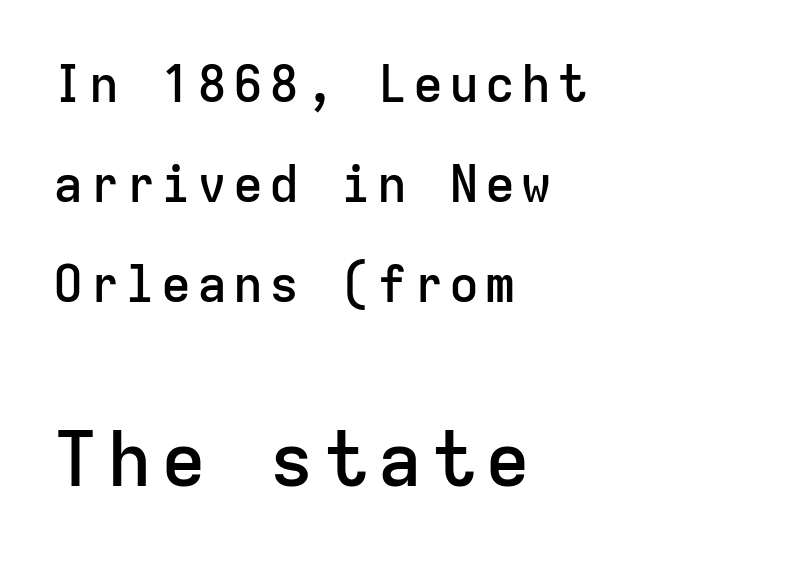
Caption: multi-line text, flush left, ragged right. Unlike italic type, these characters show no tilt at all. The face used here is monospaced, like something from a code editor. Loosely led — the rows are spread out. In this sample the second text group is rendered at the bigger scale. Font category for this specimen: sans-serif.
